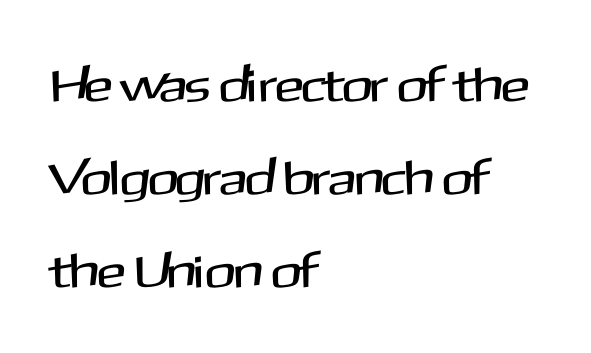
Q: Is the text italic (slanted)? A: No, it is upright.
Q: Is the typeface a serif or a sans-serif typeface? A: Sans-serif.
Q: Is the text underlined? A: No.
Q: How is the paragraph aligned? A: Left-aligned.
Q: Is the spacing between letters normal or unusually wide? A: Normal.
Q: Is the spacing between lines tight, normal or loose? A: Loose.
Q: Width (condensed, normal, or wide)? A: Normal.
Q: Stroke contrast? A: Medium.
Q: x-height? A: Medium.
Q: Monospaced? A: No.
